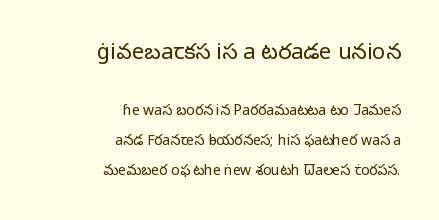
Q: Is the text bold? A: No.
Q: Is the text italic (slanted)? A: No, it is upright.
Q: Is the text underlined? A: No.
Q: How is the paragraph aligned? A: Right-aligned.
Q: Is the spacing between letters normal or unusually wide? A: Normal.
Q: Is the spacing between lines tight, normal or loose? A: Loose.
Q: Which block of text is set in a larger size, the first (top) or the second (bottom)? A: The first (top) one.
